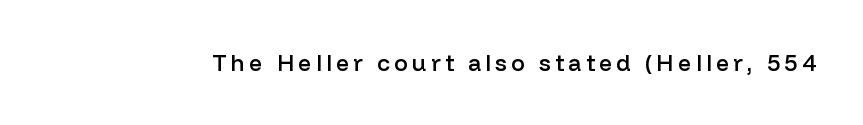
{"italic": "no", "bold": "semi", "underline": "no", "glyph_px": 23}
